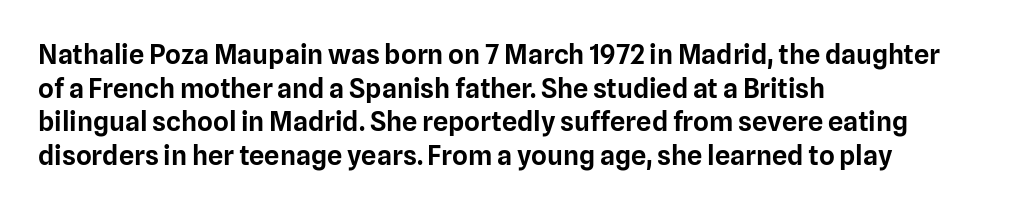
This is the regular roman posture of the typeface. Does extra space separate the letters? No, they use regular spacing. One-word summary of the alignment: left. How would I describe the line gaps? Plain and ordinary.
